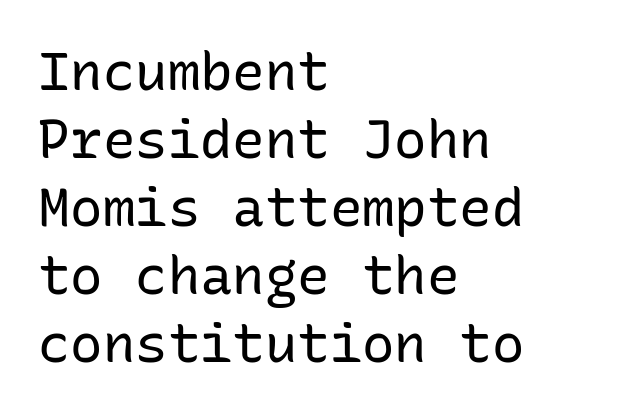
Q: Is the text bold? A: No.
Q: Is the text italic (slanted)? A: No, it is upright.
Q: Is the typeface a serif or a sans-serif typeface? A: Sans-serif.
Q: Is the text underlined? A: No.
Q: How is the paragraph aligned? A: Left-aligned.
Q: Is the spacing between letters normal or unusually wide? A: Normal.
Q: Is the spacing between lines tight, normal or loose? A: Normal.
Q: Width (condensed, normal, or wide)? A: Normal.
Q: Stroke contrast? A: Low.
Q: x-height? A: Medium.
Q: Monospaced? A: Yes.
